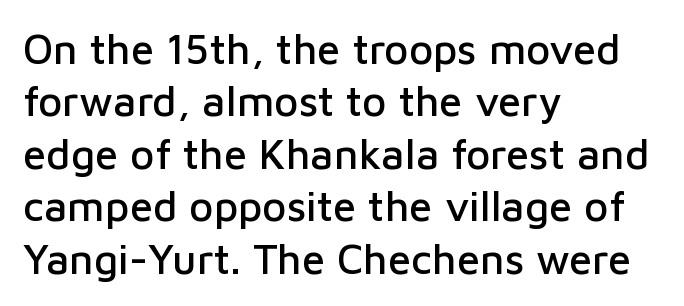
The image shows 42 px sans-serif type, upright; set left-aligned, normal line spacing (1.25x), normal letter spacing, not underlined; low stroke contrast and a medium x-height.
